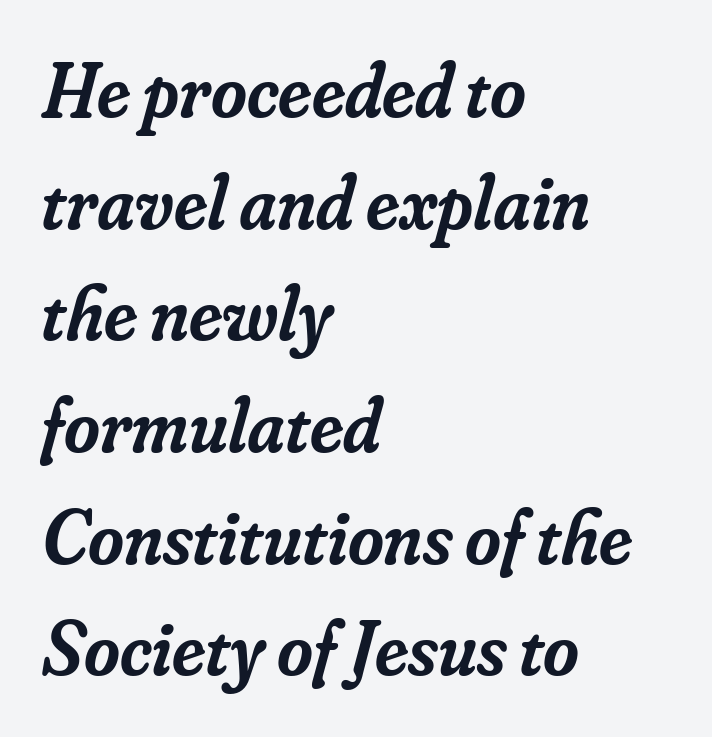
{"serif": "yes", "italic": "yes", "lean": "right", "slant_degrees": 16, "bold": "semi", "weight": "semibold", "width": "normal", "stroke_contrast": "low", "x_height": "small", "monospaced": "no", "underline": "no", "align": "left", "line_spacing": "normal", "line_spacing_ratio": 1.45, "letter_spacing": "normal", "letter_spacing_em": 0.0, "glyph_px": 77}
